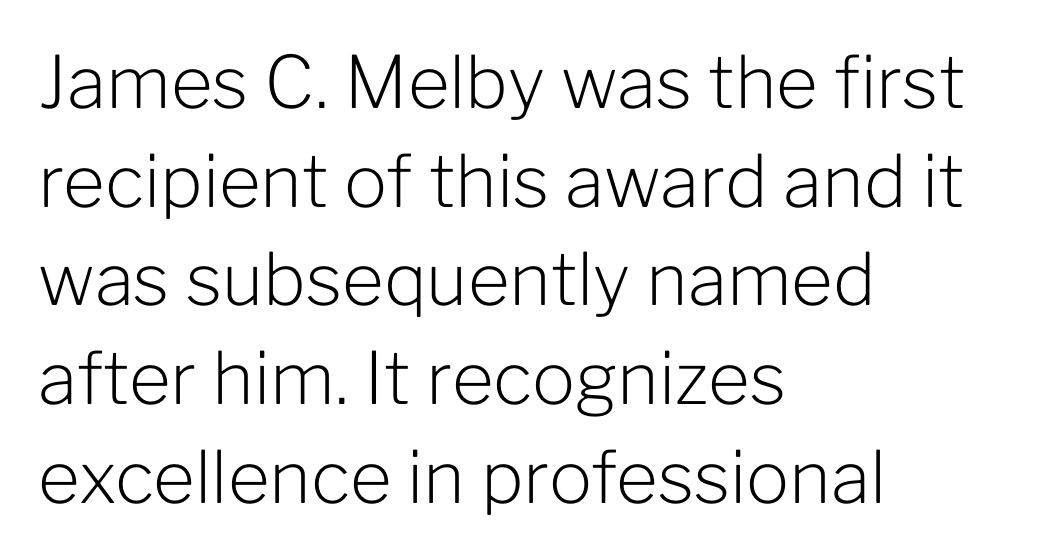
The image shows 72 px light sans-serif type, upright; set left-aligned, normal line spacing (1.37x), normal letter spacing, not underlined; low stroke contrast and a medium x-height.
